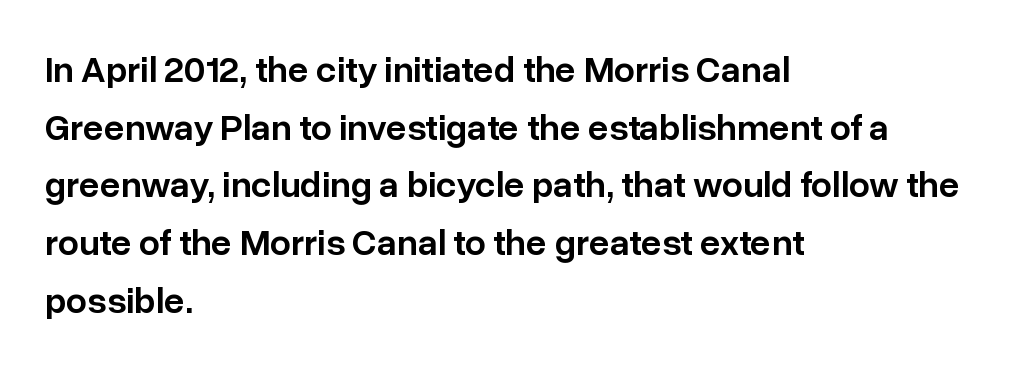
The letters are semibold — heavier than regular but short of a full bold. Each letter keeps its own natural width here, so spacing adapts to shape. Compared with typical body copy, the letter spacing here is the same. The specimen reads as upright at a glance. Honestly, the row spacing looks completely unremarkable. The letters carry no serifs — their stems end cleanly without finishing strokes.
